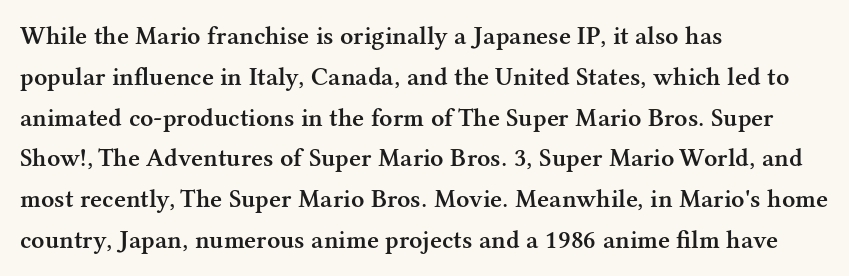
Q: Is the text bold? A: Semi-bold.
Q: Is the text italic (slanted)? A: No, it is upright.
Q: Is the text underlined? A: No.
Q: How is the paragraph aligned? A: Left-aligned.
Q: Is the spacing between letters normal or unusually wide? A: Normal.
Q: Is the spacing between lines tight, normal or loose? A: Normal.
